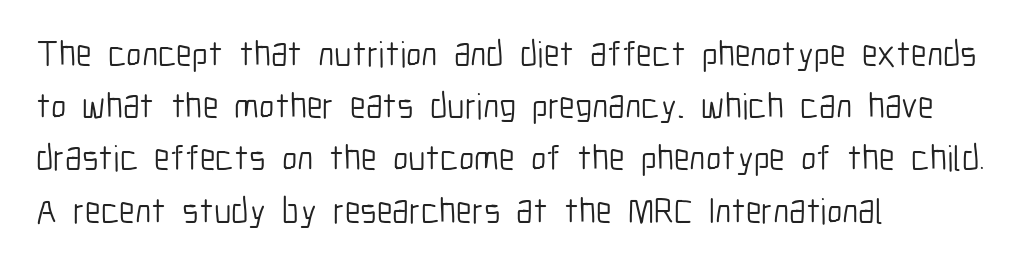
Q: Is the text bold? A: No.
Q: Is the text italic (slanted)? A: No, it is upright.
Q: Is the typeface a serif or a sans-serif typeface? A: Sans-serif.
Q: Is the text underlined? A: No.
Q: How is the paragraph aligned? A: Left-aligned.
Q: Is the spacing between letters normal or unusually wide? A: Normal.
Q: Is the spacing between lines tight, normal or loose? A: Normal.
Q: Width (condensed, normal, or wide)? A: Condensed.
Q: Stroke contrast? A: Low.
Q: x-height? A: Medium.
Q: Monospaced? A: No.
